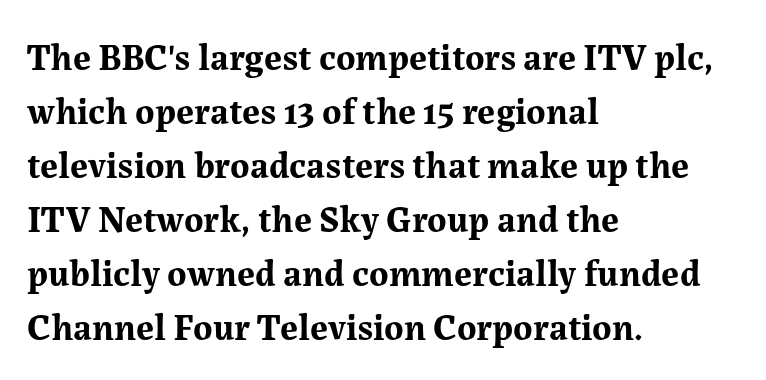
{"serif": "yes", "italic": "no", "bold": "yes", "weight": "bold", "width": "normal", "stroke_contrast": "medium", "x_height": "medium", "monospaced": "no", "underline": "no", "align": "left", "line_spacing": "normal", "line_spacing_ratio": 1.46, "letter_spacing": "normal", "letter_spacing_em": 0.0, "glyph_px": 37}
